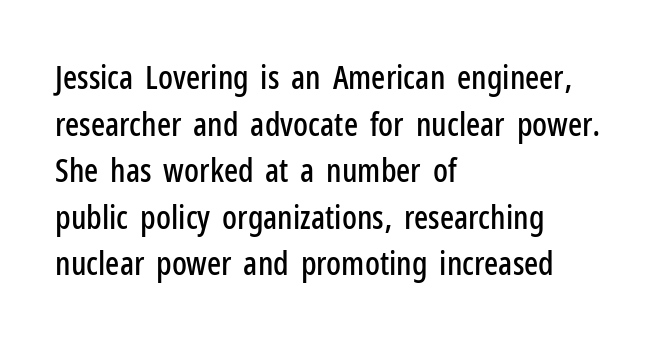
The lettering stays uniformly vertical, giving the passage a roman look. Does the copy run flush right? No — it runs flush left. Spacing between characters is what you'd get straight out of the box. Just letters on the line, the space beneath them empty.
